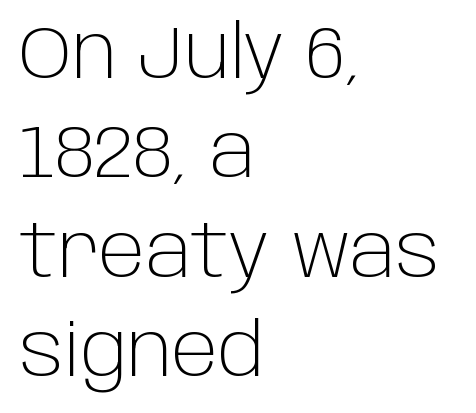
Q: Is the text bold? A: No.
Q: Is the text italic (slanted)? A: No, it is upright.
Q: Is the typeface a serif or a sans-serif typeface? A: Sans-serif.
Q: Is the text underlined? A: No.
Q: How is the paragraph aligned? A: Left-aligned.
Q: Is the spacing between letters normal or unusually wide? A: Normal.
Q: Is the spacing between lines tight, normal or loose? A: Normal.
Q: Width (condensed, normal, or wide)? A: Normal.
Q: Stroke contrast? A: Low.
Q: x-height? A: Large.
Q: Monospaced? A: No.
